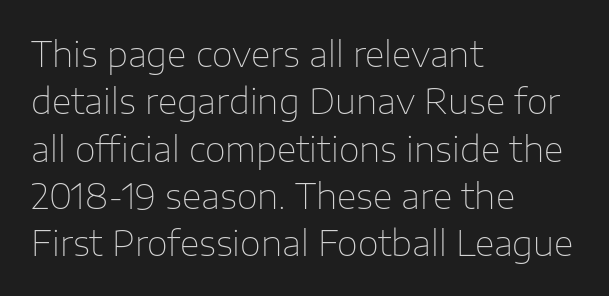
Q: Is the text bold? A: No.
Q: Is the text italic (slanted)? A: No, it is upright.
Q: Is the typeface a serif or a sans-serif typeface? A: Sans-serif.
Q: Is the text underlined? A: No.
Q: How is the paragraph aligned? A: Left-aligned.
Q: Is the spacing between letters normal or unusually wide? A: Normal.
Q: Is the spacing between lines tight, normal or loose? A: Normal.
Q: Width (condensed, normal, or wide)? A: Normal.
Q: Stroke contrast? A: Low.
Q: x-height? A: Medium.
Q: Monospaced? A: No.
